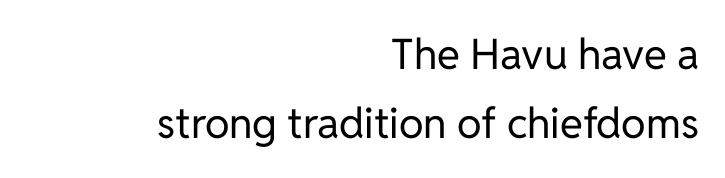
Q: Is the text bold? A: No.
Q: Is the text italic (slanted)? A: No, it is upright.
Q: Is the typeface a serif or a sans-serif typeface? A: Sans-serif.
Q: Is the text underlined? A: No.
Q: How is the paragraph aligned? A: Right-aligned.
Q: Is the spacing between letters normal or unusually wide? A: Normal.
Q: Is the spacing between lines tight, normal or loose? A: Normal.
Q: Width (condensed, normal, or wide)? A: Normal.
Q: Stroke contrast? A: Low.
Q: x-height? A: Medium.
Q: Monospaced? A: No.
